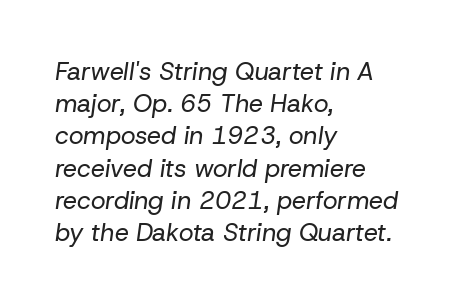
Tall strokes in this sample are angled rather than plumb. Nothing heavy about these letters — not bold at all. Horizontally, the lines are justified to the leading edge only. Each row of text sits above clean, open space.
